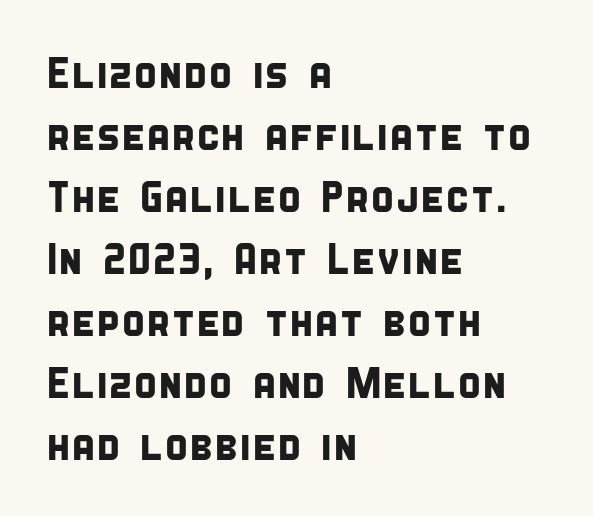
Q: Is the typeface a serif or a sans-serif typeface? A: Sans-serif.
Q: Is the text underlined? A: No.
Q: How is the paragraph aligned? A: Left-aligned.
Q: Is the spacing between letters normal or unusually wide? A: Normal.
Q: Is the spacing between lines tight, normal or loose? A: Normal.
Q: Width (condensed, normal, or wide)? A: Condensed.
Q: Stroke contrast? A: Low.
Q: x-height? A: Large.
Q: Monospaced? A: No.
